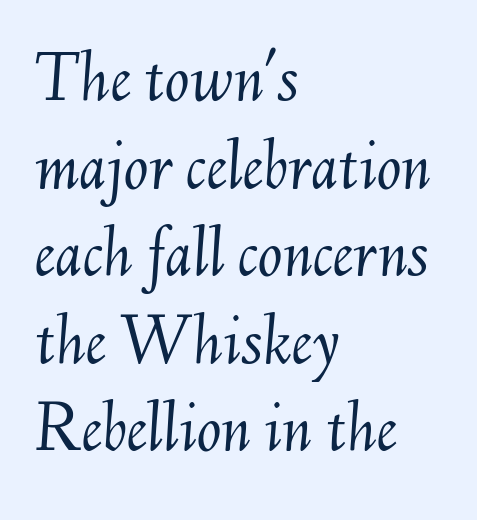
Q: Is the text bold? A: No.
Q: Is the text italic (slanted)? A: Yes, it leans right by about 6 degrees.
Q: Is the text underlined? A: No.
Q: How is the paragraph aligned? A: Left-aligned.
Q: Is the spacing between letters normal or unusually wide? A: Normal.
Q: Width (condensed, normal, or wide)? A: Normal.
Q: Stroke contrast? A: Medium.
Q: x-height? A: Small.
Q: Monospaced? A: No.
